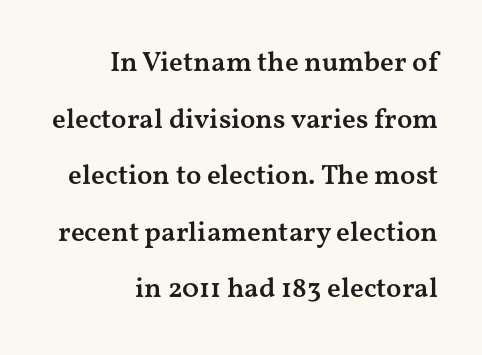
These lines stand farther apart than default settings would place them. No italicization has been applied; the sample stays upright. The rendering uses natural spacing where letterforms have individual widths. Heft: intermediate — a semibold. Unmarked baselines from the first word to the last. In terms of letterform style, serifs are clearly present.
